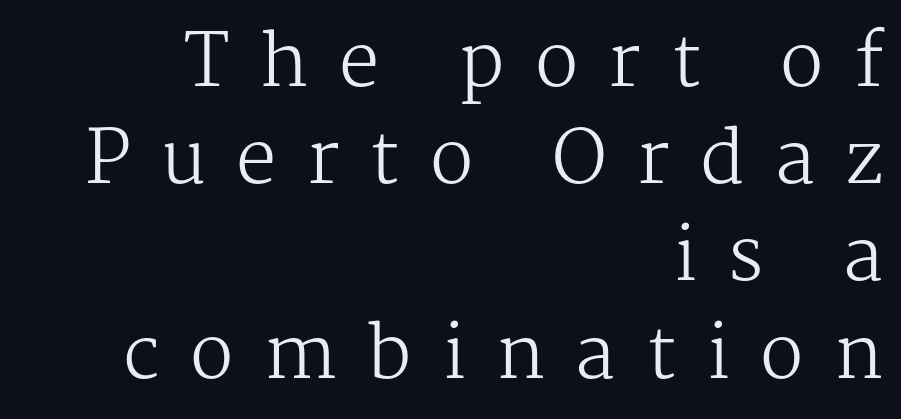
A typesetter would call this leading conventional body-copy spacing. The face used here is seriffed, in the tradition of book romans. These lines are rendered in a variable-pitch font. The specimen reads as upright at a glance.
